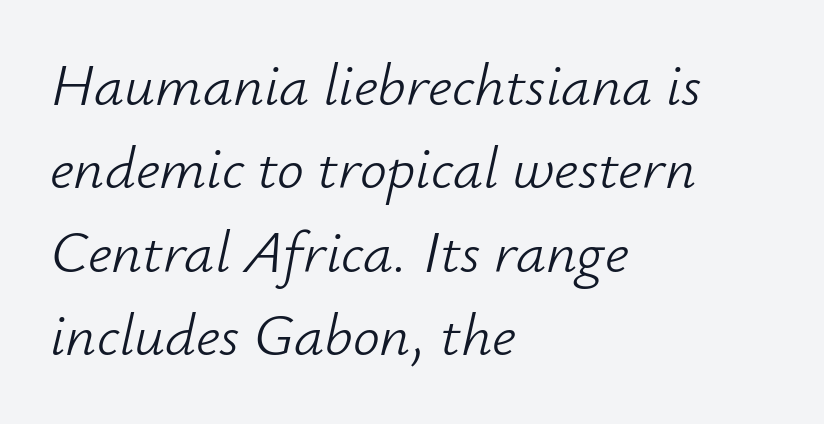
{"italic": "yes", "lean": "right", "slant_degrees": 12, "bold": "no", "weight": "light", "width": "normal", "stroke_contrast": "low", "x_height": "small", "monospaced": "no", "underline": "no", "align": "left", "line_spacing": "normal", "line_spacing_ratio": 1.39, "letter_spacing": "normal", "letter_spacing_em": 0.0, "glyph_px": 60}
